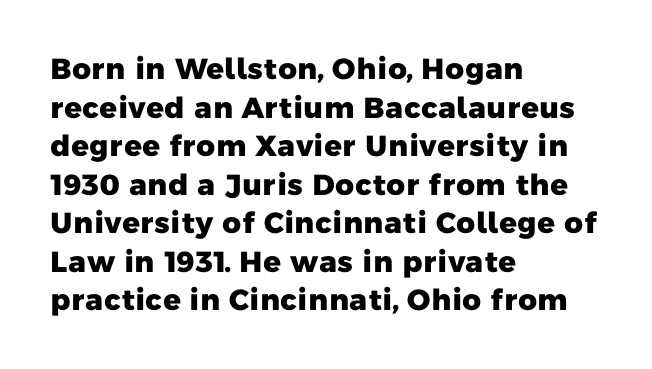
{"serif": "no", "bold": "yes", "weight": "heavy", "width": "normal", "stroke_contrast": "low", "x_height": "medium", "monospaced": "no", "underline": "no", "align": "left", "line_spacing": "normal", "line_spacing_ratio": 1.33, "letter_spacing": "normal", "letter_spacing_em": 0.0, "glyph_px": 29}
